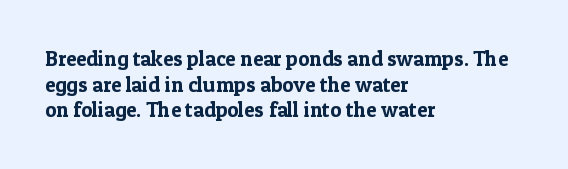
Line beginnings align vertically; line endings do not. Posture: vertical. A typesetter would call this zero additional tracking. The baseline area is clear.
